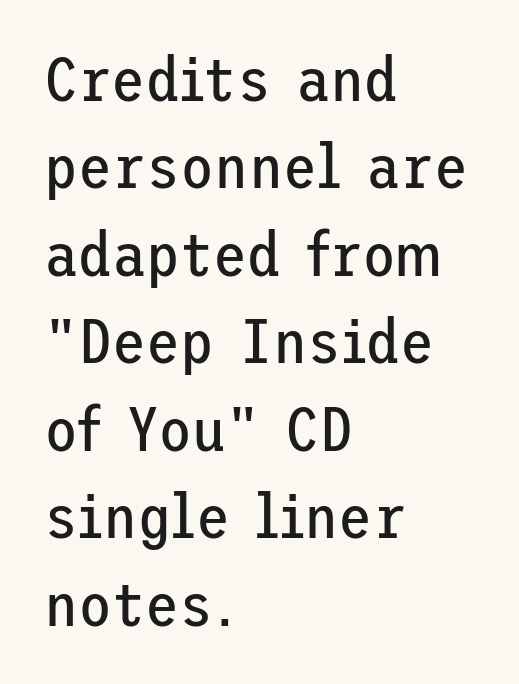
{"serif": "no", "italic": "no", "bold": "no", "weight": "regular", "width": "normal", "stroke_contrast": "low", "x_height": "medium", "underline": "no", "align": "left", "line_spacing": "normal", "line_spacing_ratio": 1.41, "letter_spacing": "normal", "letter_spacing_em": 0.0, "glyph_px": 62}
